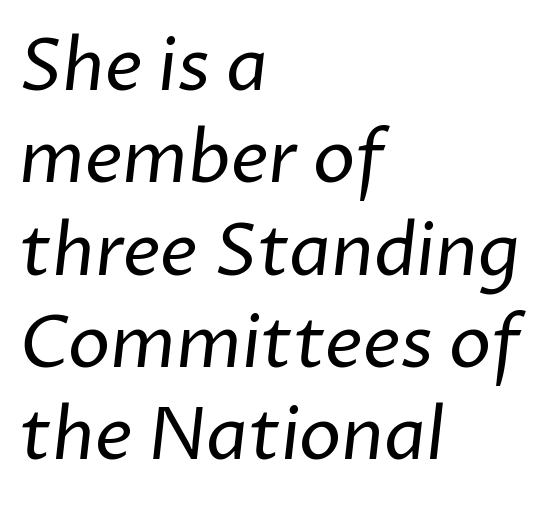
Q: Is the text bold? A: No.
Q: Is the typeface a serif or a sans-serif typeface? A: Sans-serif.
Q: Is the text underlined? A: No.
Q: How is the paragraph aligned? A: Left-aligned.
Q: Is the spacing between letters normal or unusually wide? A: Normal.
Q: Is the spacing between lines tight, normal or loose? A: Normal.
Q: Width (condensed, normal, or wide)? A: Normal.
Q: Stroke contrast? A: Low.
Q: x-height? A: Medium.
Q: Monospaced? A: No.
